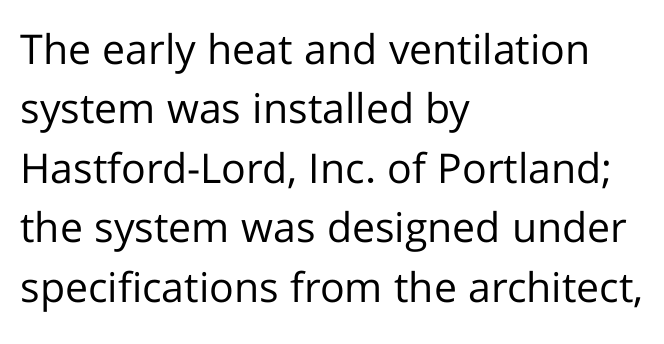
Default kerning and tracking; the words read as compact shapes. The rows are spaced the way most documents space them. The strip under each line holds only bare page. The passage shown is typed in a proportional face where columns would drift.
